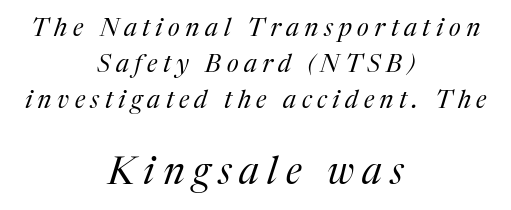
{"serif": "yes", "italic": "yes", "lean": "right", "slant_degrees": 17, "bold": "no", "weight": "regular", "width": "normal", "stroke_contrast": "medium", "x_height": "medium", "monospaced": "no", "underline": "no", "align": "center", "line_spacing": "normal", "line_spacing_ratio": 1.44, "letter_spacing": "wide", "letter_spacing_em": 0.22, "larger_block": "second", "size_ratio": 1.52, "glyph_px": 38}
